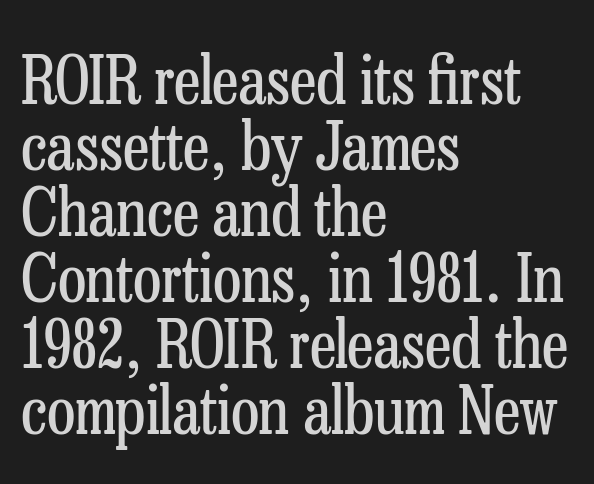
Q: Is the text bold? A: No.
Q: Is the text italic (slanted)? A: No, it is upright.
Q: Is the typeface a serif or a sans-serif typeface? A: Serif.
Q: Is the text underlined? A: No.
Q: How is the paragraph aligned? A: Left-aligned.
Q: Is the spacing between letters normal or unusually wide? A: Normal.
Q: Is the spacing between lines tight, normal or loose? A: Tight.
Q: Width (condensed, normal, or wide)? A: Condensed.
Q: Stroke contrast? A: Low.
Q: x-height? A: Medium.
Q: Monospaced? A: No.
